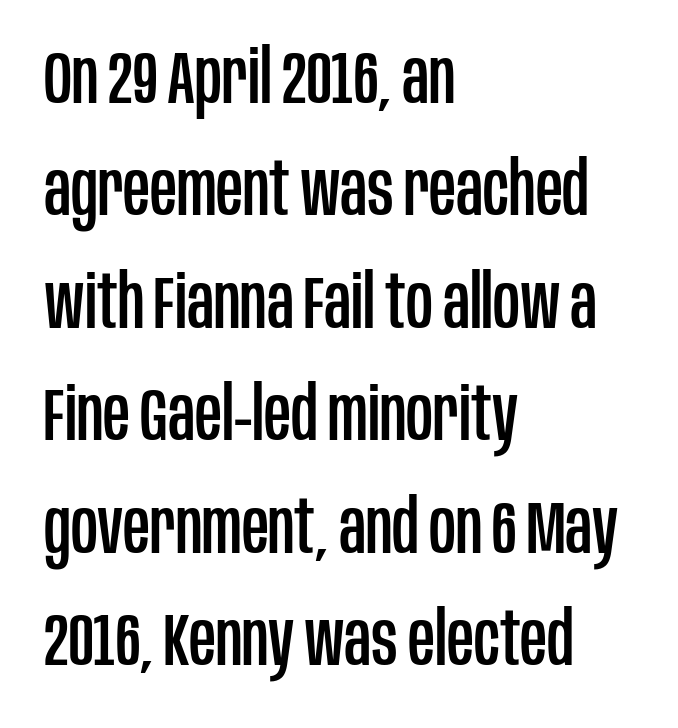
{"serif": "no", "italic": "no", "width": "condensed", "stroke_contrast": "low", "x_height": "large", "monospaced": "no", "underline": "no", "align": "left", "line_spacing": "normal", "line_spacing_ratio": 1.52, "letter_spacing": "normal", "letter_spacing_em": 0.0, "glyph_px": 74}
